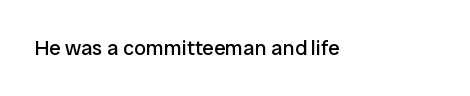
The passage shown is not underscored anywhere. The font's upright variant was chosen for this text. Stems here are at most as thick as an everyday book face. Observe the ordinary spacing: letters are neighbours, not strangers.
